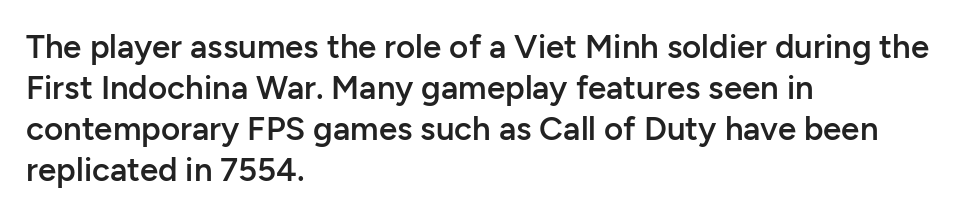
Q: Is the text bold? A: Semi-bold.
Q: Is the text italic (slanted)? A: No, it is upright.
Q: Is the typeface a serif or a sans-serif typeface? A: Sans-serif.
Q: Is the text underlined? A: No.
Q: How is the paragraph aligned? A: Left-aligned.
Q: Is the spacing between letters normal or unusually wide? A: Normal.
Q: Width (condensed, normal, or wide)? A: Normal.
Q: Stroke contrast? A: Low.
Q: x-height? A: Medium.
Q: Monospaced? A: No.
